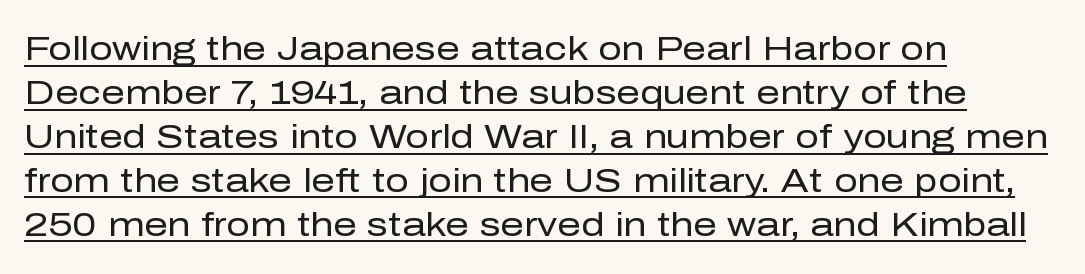
You could not count columns in this text — the font is proportionally spaced. This is roman type, the default non-slanted kind. These lines keep a tight, regular rhythm from letter to letter. Vertically, the passage feels balanced, rows spaced as you'd expect. This sample uses a sans-serif face. The rag falls on the right side of this text block.
